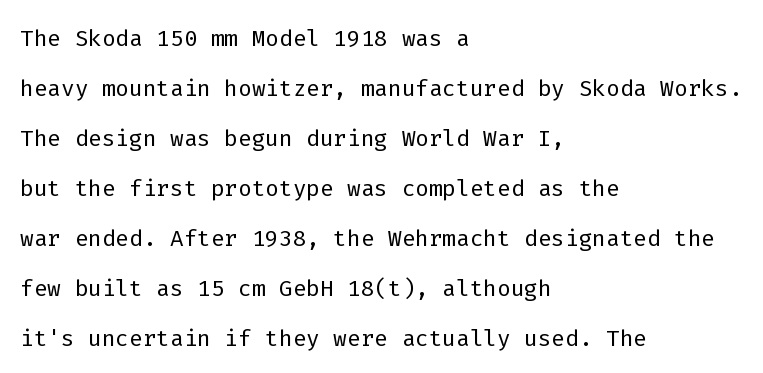
{"serif": "no", "italic": "no", "bold": "no", "weight": "light", "width": "normal", "stroke_contrast": "low", "x_height": "medium", "monospaced": "yes", "underline": "no", "align": "left", "line_spacing": "normal", "line_spacing_ratio": 1.56, "letter_spacing": "normal", "letter_spacing_em": 0.0, "glyph_px": 32}
